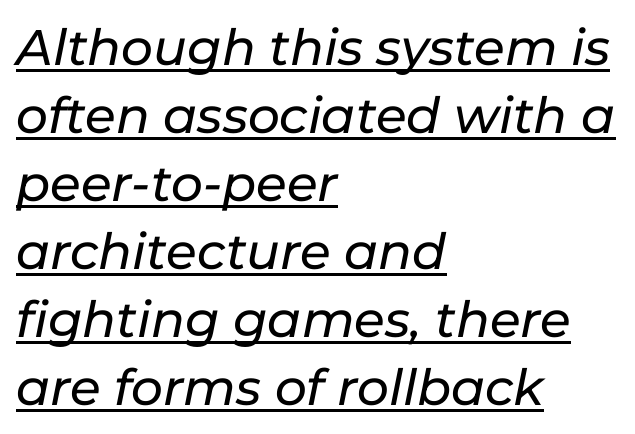
{"italic": "yes", "lean": "right", "slant_degrees": 11, "width": "normal", "stroke_contrast": "low", "x_height": "medium", "monospaced": "no", "underline": "yes", "align": "left", "line_spacing": "normal", "line_spacing_ratio": 1.36, "letter_spacing": "normal", "letter_spacing_em": 0.0, "glyph_px": 50}
